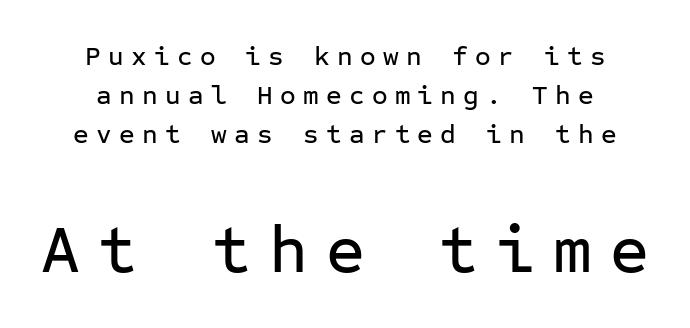
Q: Is the text italic (slanted)? A: No, it is upright.
Q: Is the typeface a serif or a sans-serif typeface? A: Sans-serif.
Q: Is the text underlined? A: No.
Q: Is the spacing between letters normal or unusually wide? A: Unusually wide.
Q: Is the spacing between lines tight, normal or loose? A: Normal.
Q: Which block of text is set in a larger size, the first (top) or the second (bottom)? A: The second (bottom) one.
Q: Width (condensed, normal, or wide)? A: Normal.
Q: Stroke contrast? A: Low.
Q: x-height? A: Medium.
Q: Monospaced? A: Yes.
